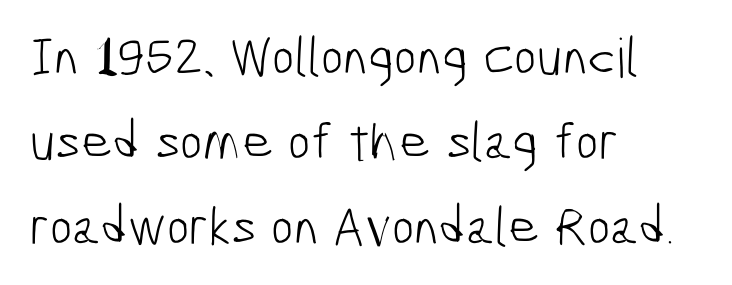
Q: Is the text bold? A: No.
Q: Is the typeface a serif or a sans-serif typeface? A: Sans-serif.
Q: Is the text underlined? A: No.
Q: How is the paragraph aligned? A: Left-aligned.
Q: Is the spacing between letters normal or unusually wide? A: Normal.
Q: Is the spacing between lines tight, normal or loose? A: Normal.
Q: Width (condensed, normal, or wide)? A: Condensed.
Q: Stroke contrast? A: Low.
Q: x-height? A: Medium.
Q: Monospaced? A: No.
